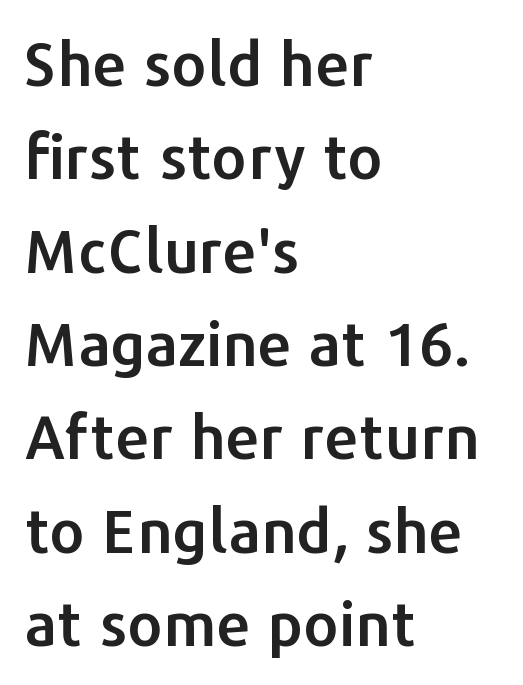
Q: Is the text italic (slanted)? A: No, it is upright.
Q: Is the typeface a serif or a sans-serif typeface? A: Sans-serif.
Q: Is the text underlined? A: No.
Q: How is the paragraph aligned? A: Left-aligned.
Q: Is the spacing between letters normal or unusually wide? A: Normal.
Q: Is the spacing between lines tight, normal or loose? A: Normal.
Q: Width (condensed, normal, or wide)? A: Normal.
Q: Stroke contrast? A: Low.
Q: x-height? A: Medium.
Q: Monospaced? A: No.
